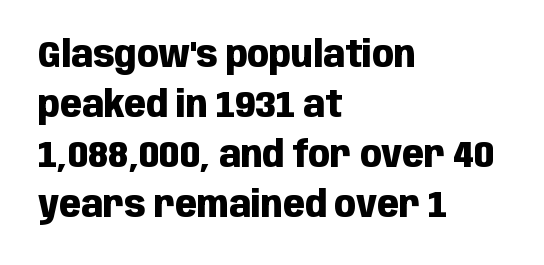
{"serif": "no", "italic": "no", "bold": "yes", "weight": "heavy", "width": "condensed", "stroke_contrast": "low", "x_height": "large", "monospaced": "no", "underline": "no", "align": "left", "line_spacing": "normal", "line_spacing_ratio": 1.39, "letter_spacing": "normal", "letter_spacing_em": 0.0, "glyph_px": 36}
